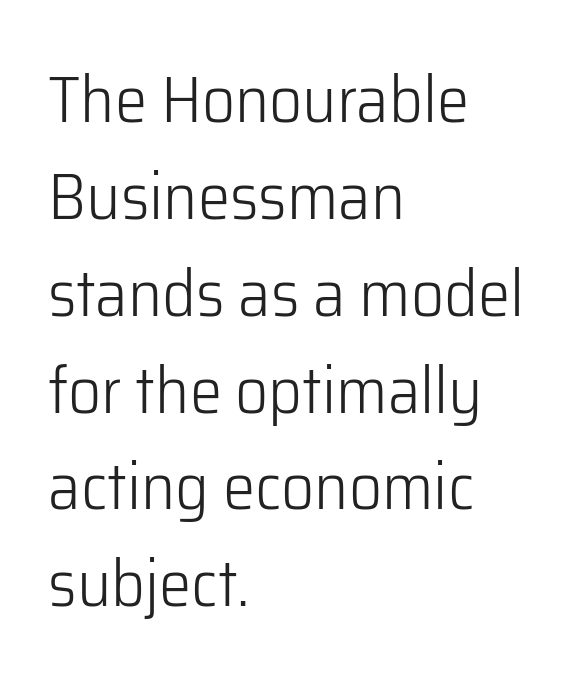
This sample is left-justified, so line endings fall wherever the words run out. Think standard paragraph weight, or any step lighter than that. Unmarked baselines from the first word to the last. Compared with typical body copy, the letter spacing here is the same. Does the lettering tilt? It doesn't — this is upright.
